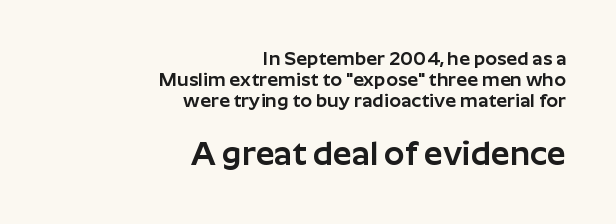
Regarding serifs, this sample does without them. Which of the two is more prominent by size? The second, at the bottom. Every row of glyphs terminates at an identical x-position on the right. Each letter keeps its own natural width here, so spacing adapts to shape.
